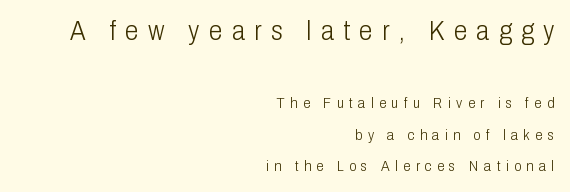
Q: Is the text bold? A: No.
Q: Is the text italic (slanted)? A: No, it is upright.
Q: Is the text underlined? A: No.
Q: How is the paragraph aligned? A: Right-aligned.
Q: Is the spacing between letters normal or unusually wide? A: Unusually wide.
Q: Is the spacing between lines tight, normal or loose? A: Loose.
Q: Which block of text is set in a larger size, the first (top) or the second (bottom)? A: The first (top) one.
